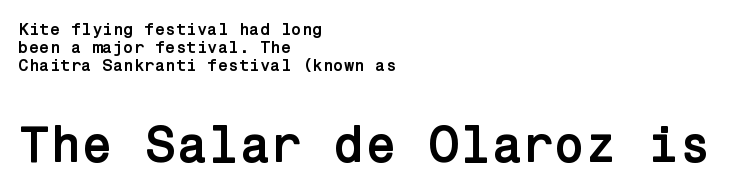
{"serif": "no", "italic": "no", "bold": "yes", "weight": "semibold", "width": "normal", "stroke_contrast": "low", "x_height": "medium", "underline": "no", "align": "left", "line_spacing": "tight", "line_spacing_ratio": 1.06, "letter_spacing": "normal", "letter_spacing_em": 0.0, "larger_block": "second", "size_ratio": 3.0, "glyph_px": 51}
